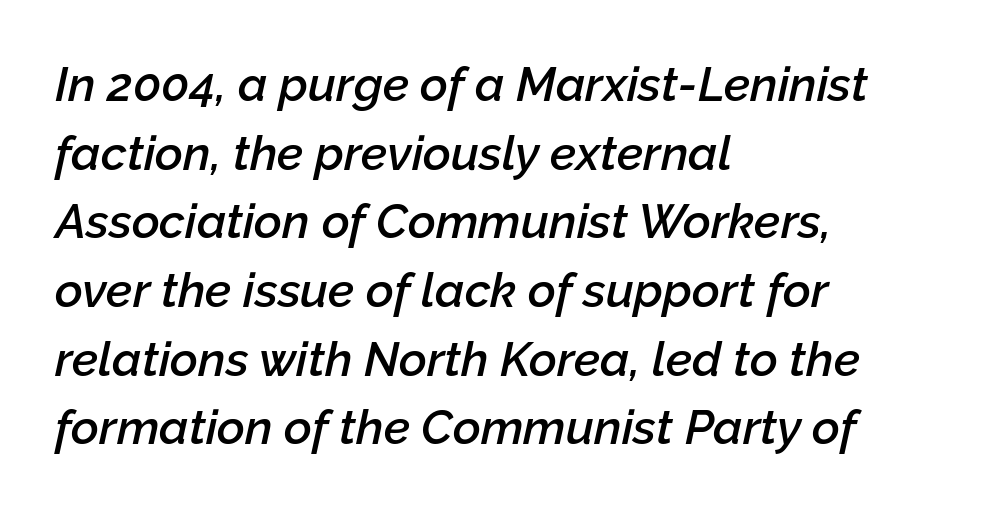
{"italic": "yes", "lean": "right", "slant_degrees": 12, "bold": "semi", "weight": "semibold", "width": "normal", "stroke_contrast": "low", "x_height": "medium", "monospaced": "no", "underline": "no", "align": "left", "line_spacing": "normal", "line_spacing_ratio": 1.43, "letter_spacing": "normal", "letter_spacing_em": 0.0, "glyph_px": 48}
